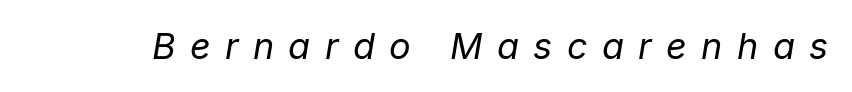
The letters advance in unequal steps, a hallmark of proportional type. A bare baseline throughout the passage. Rendered with sloped, italic letterforms. The typeface has the unassuming heft of standard copy or less. Here the glyphs are tracked loosely, breaking word shapes into spaced letters.
